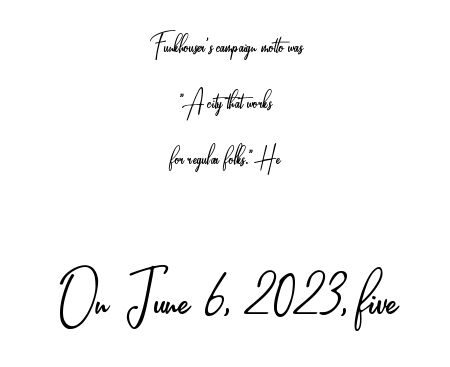
The image shows 76 px light, condensed sans-serif type; set centered, line spacing 1.87x, normal letter spacing, not underlined; the second (bottom) block is 2.53x larger; low stroke contrast and a small x-height.
